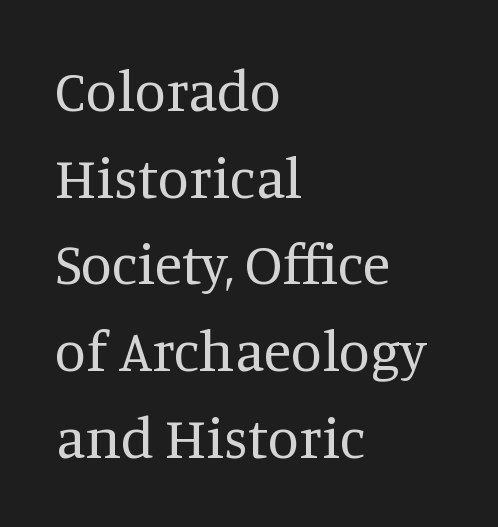
Q: Is the text bold? A: No.
Q: Is the text italic (slanted)? A: No, it is upright.
Q: Is the typeface a serif or a sans-serif typeface? A: Serif.
Q: Is the text underlined? A: No.
Q: How is the paragraph aligned? A: Left-aligned.
Q: Is the spacing between letters normal or unusually wide? A: Normal.
Q: Is the spacing between lines tight, normal or loose? A: Normal.
Q: Width (condensed, normal, or wide)? A: Normal.
Q: Stroke contrast? A: Medium.
Q: x-height? A: Large.
Q: Monospaced? A: No.
